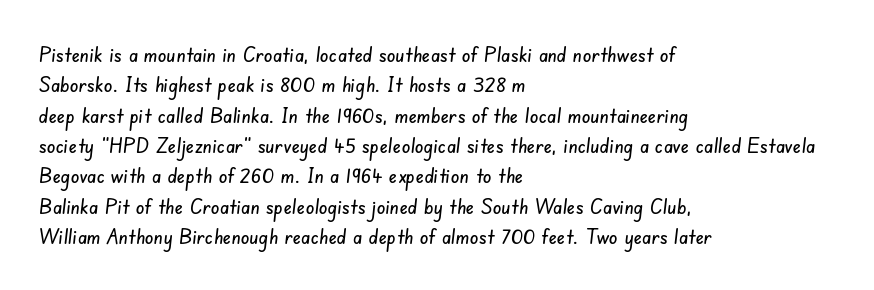
The image shows 22 px text type; set left-aligned, normal line spacing (1.38x), normal letter spacing, not underlined.
